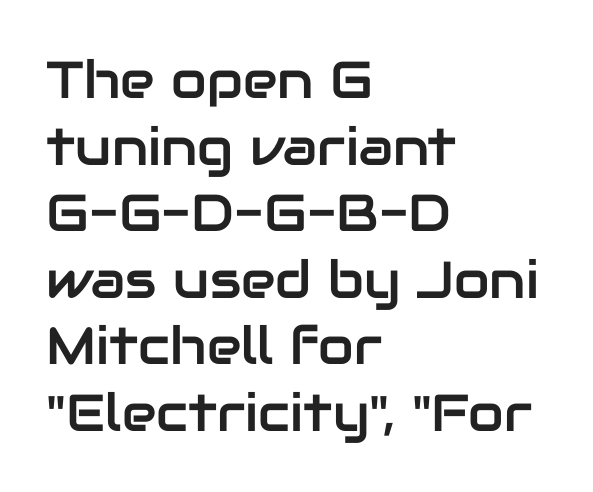
The image shows 52 px sans-serif type, upright; set left-aligned, normal line spacing (1.28x), normal letter spacing, not underlined; low stroke contrast and a medium x-height.
